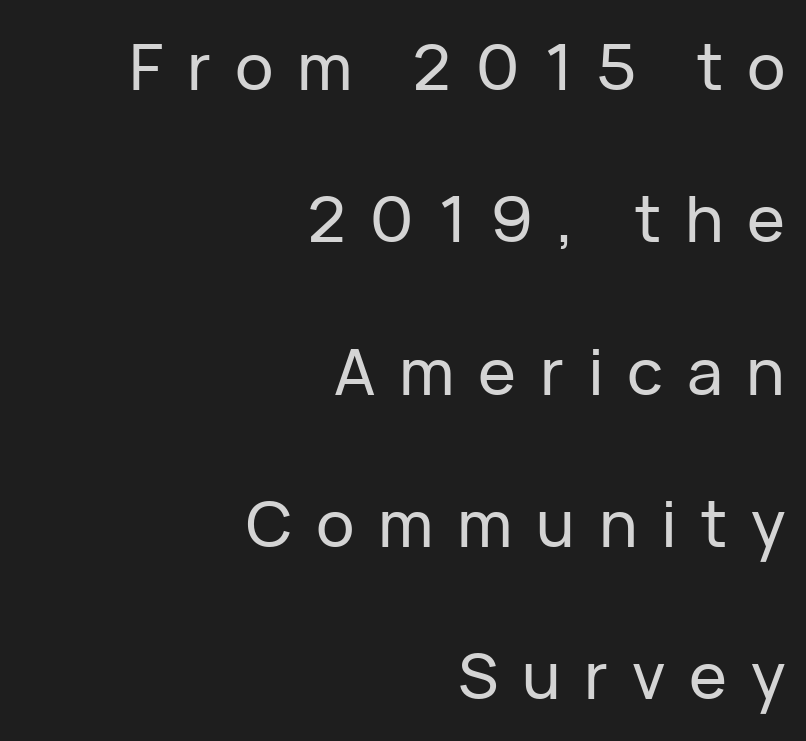
The image shows 64 px sans-serif type, upright; set right-aligned, loose line spacing (2.38x), unusually wide letter spacing (+0.37 em), not underlined; low stroke contrast and a medium x-height.
